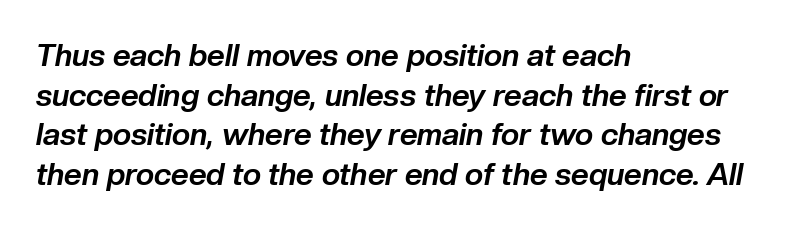
Q: Is the text bold? A: Yes.
Q: Is the text italic (slanted)? A: Yes, it leans right by about 10 degrees.
Q: Is the text underlined? A: No.
Q: How is the paragraph aligned? A: Left-aligned.
Q: Is the spacing between letters normal or unusually wide? A: Normal.
Q: Is the spacing between lines tight, normal or loose? A: Normal.
Q: Width (condensed, normal, or wide)? A: Normal.
Q: Stroke contrast? A: Low.
Q: x-height? A: Medium.
Q: Monospaced? A: No.
